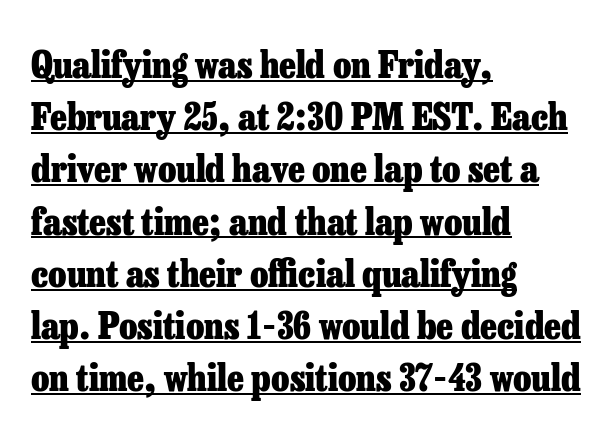
{"serif": "yes", "italic": "no", "bold": "yes", "weight": "heavy", "width": "normal", "stroke_contrast": "low", "x_height": "medium", "monospaced": "no", "underline": "yes", "align": "left", "line_spacing": "normal", "line_spacing_ratio": 1.41, "letter_spacing": "normal", "letter_spacing_em": 0.0, "glyph_px": 37}
